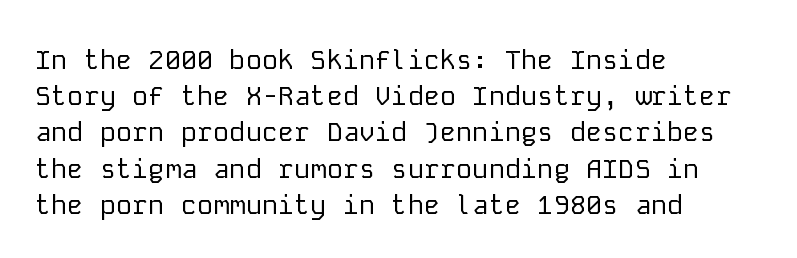
{"italic": "no", "bold": "no", "underline": "no", "align": "left", "line_spacing": "normal", "line_spacing_ratio": 1.34, "letter_spacing": "normal", "letter_spacing_em": 0.0, "glyph_px": 27}
